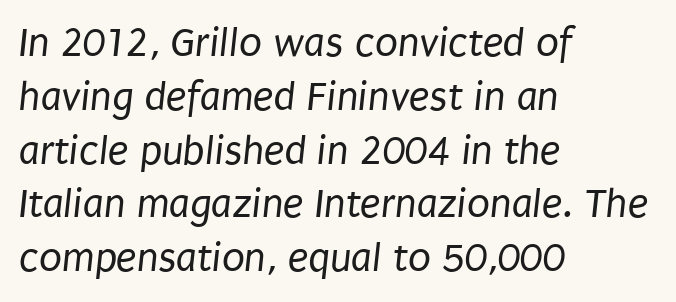
{"serif": "no", "bold": "no", "weight": "regular", "width": "condensed", "stroke_contrast": "low", "x_height": "large", "monospaced": "no", "underline": "no", "align": "left", "line_spacing": "normal", "line_spacing_ratio": 1.28, "letter_spacing": "normal", "letter_spacing_em": 0.0, "glyph_px": 42}
